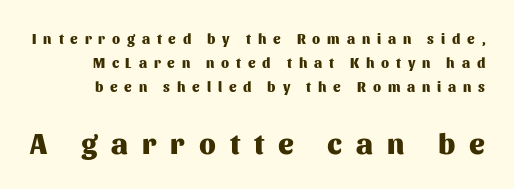
Q: Is the text bold? A: Yes.
Q: Is the text italic (slanted)? A: No, it is upright.
Q: Is the typeface a serif or a sans-serif typeface? A: Sans-serif.
Q: Is the text underlined? A: No.
Q: Is the spacing between letters normal or unusually wide? A: Unusually wide.
Q: Is the spacing between lines tight, normal or loose? A: Normal.
Q: Which block of text is set in a larger size, the first (top) or the second (bottom)? A: The second (bottom) one.
Q: Width (condensed, normal, or wide)? A: Normal.
Q: Stroke contrast? A: Medium.
Q: x-height? A: Medium.
Q: Monospaced? A: No.
